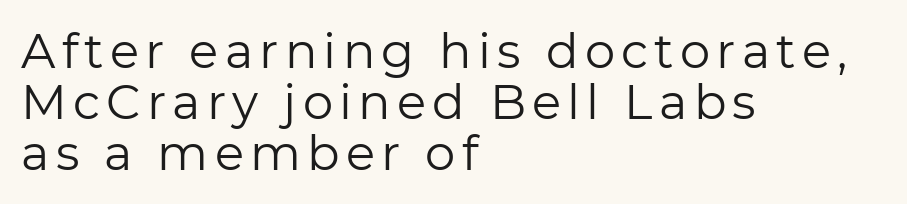
{"serif": "no", "italic": "no", "bold": "no", "weight": "regular", "width": "normal", "stroke_contrast": "low", "x_height": "medium", "monospaced": "no", "underline": "no", "align": "left", "line_spacing": "tight", "line_spacing_ratio": 1.06, "glyph_px": 48}
